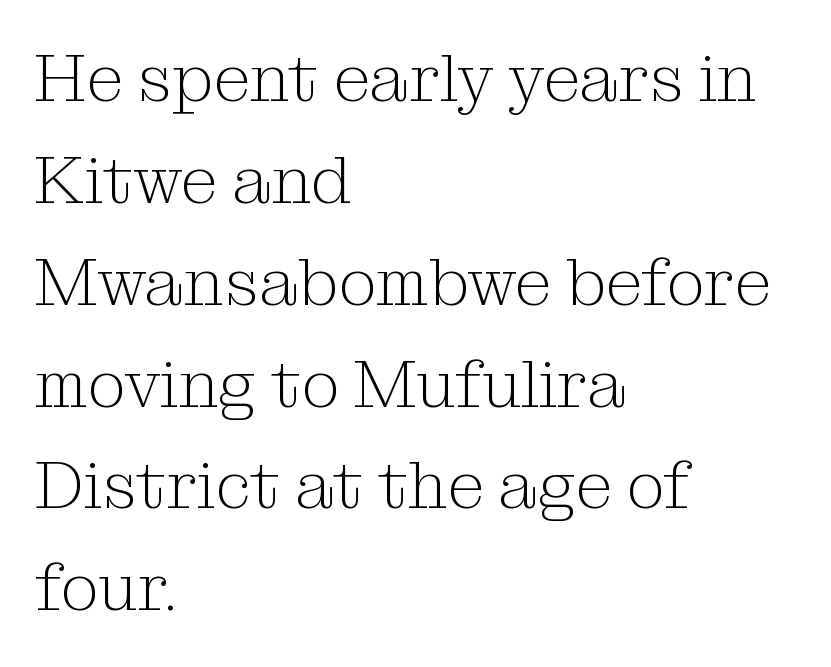
Q: Is the text bold? A: No.
Q: Is the text italic (slanted)? A: No, it is upright.
Q: Is the typeface a serif or a sans-serif typeface? A: Serif.
Q: Is the text underlined? A: No.
Q: How is the paragraph aligned? A: Left-aligned.
Q: Is the spacing between letters normal or unusually wide? A: Normal.
Q: Is the spacing between lines tight, normal or loose? A: Normal.
Q: Width (condensed, normal, or wide)? A: Normal.
Q: Stroke contrast? A: Medium.
Q: x-height? A: Medium.
Q: Monospaced? A: No.
